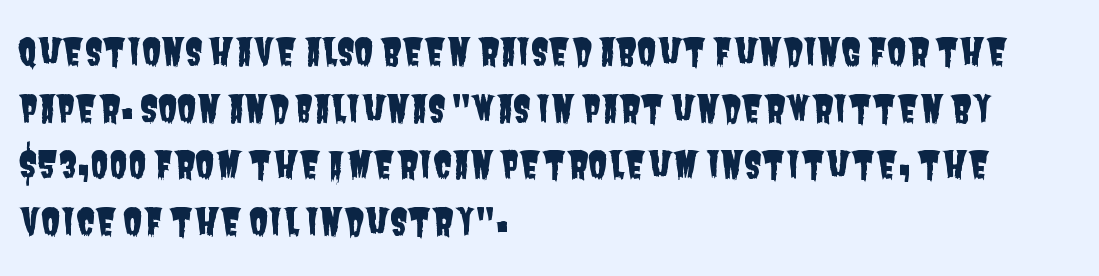
Q: Is the typeface a serif or a sans-serif typeface? A: Sans-serif.
Q: Is the text underlined? A: No.
Q: How is the paragraph aligned? A: Left-aligned.
Q: Is the spacing between letters normal or unusually wide? A: Normal.
Q: Is the spacing between lines tight, normal or loose? A: Normal.
Q: Width (condensed, normal, or wide)? A: Condensed.
Q: Stroke contrast? A: Low.
Q: x-height? A: Large.
Q: Monospaced? A: No.
